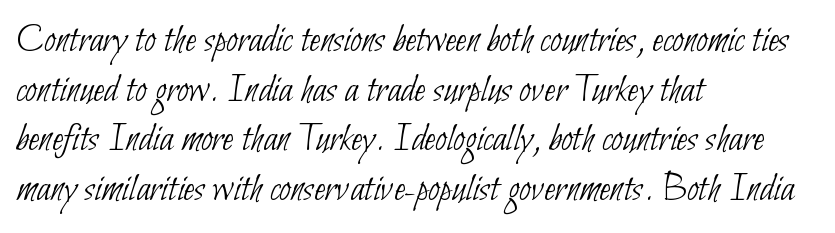
The image shows 41 px thin, condensed sans-serif type; set left-aligned, line spacing 1.21x, normal letter spacing, not underlined; low stroke contrast and a small x-height.
